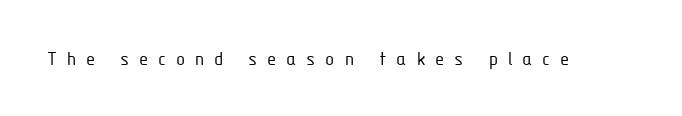
Heaviness? Minimal to ordinary, like unemphasized prose. Glance below the letters and you will spot only blank space. The letters stand upright; this is a roman face. The letters are spread apart with noticeably loose tracking.
